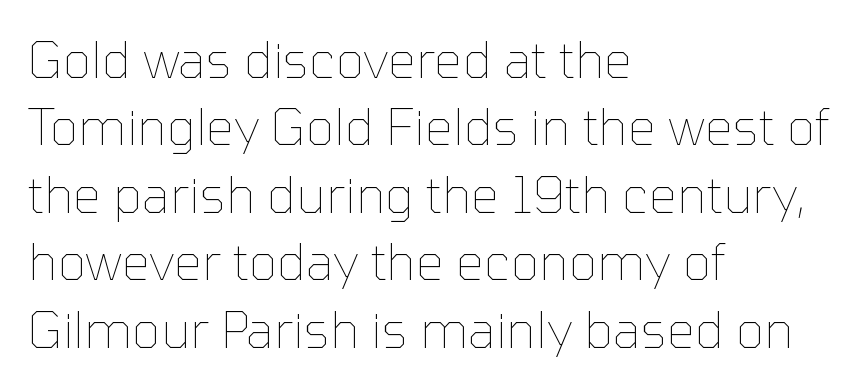
Q: Is the text bold? A: No.
Q: Is the text italic (slanted)? A: No, it is upright.
Q: Is the text underlined? A: No.
Q: How is the paragraph aligned? A: Left-aligned.
Q: Is the spacing between letters normal or unusually wide? A: Normal.
Q: Is the spacing between lines tight, normal or loose? A: Normal.
Q: Width (condensed, normal, or wide)? A: Normal.
Q: Stroke contrast? A: Low.
Q: x-height? A: Medium.
Q: Monospaced? A: No.
